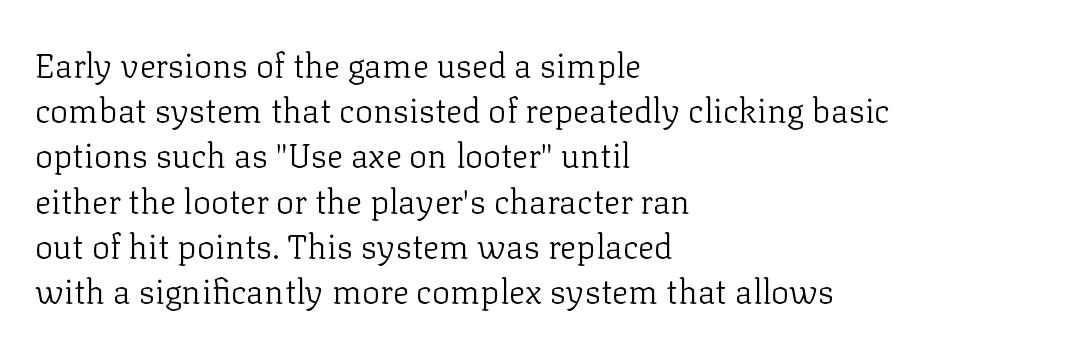
{"serif": "yes", "italic": "no", "bold": "no", "weight": "light", "width": "normal", "stroke_contrast": "low", "x_height": "medium", "monospaced": "no", "underline": "no", "align": "left", "line_spacing": "normal", "line_spacing_ratio": 1.33, "letter_spacing": "normal", "letter_spacing_em": 0.0, "glyph_px": 34}
